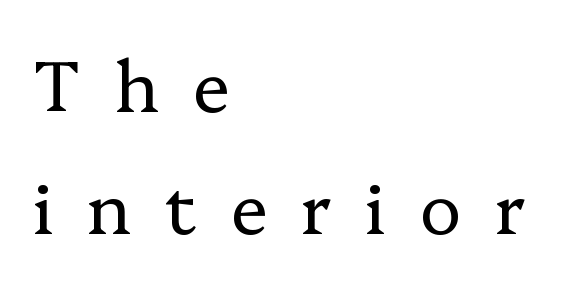
No chunkiness to these letters — they're not bold. These lines are set flush left with a ragged right edge. Tracking value appears strongly positive — letters spread wide. A serif font was chosen for this passage. Words float on clear page, feet unadorned. Character widths vary here, with narrow letters taking less room than wide ones.
